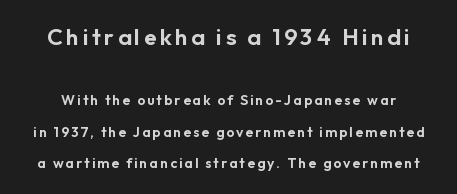
The image shows 23 px text type, upright; set loose line spacing (2.22x), not underlined; the first (top) block is 1.64x larger.
